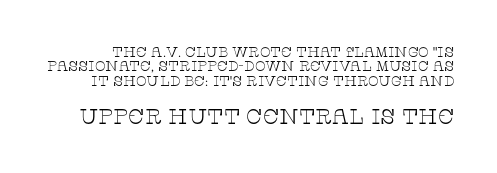
Q: Is the text bold? A: No.
Q: Is the text italic (slanted)? A: No, it is upright.
Q: Is the text underlined? A: No.
Q: Is the spacing between letters normal or unusually wide? A: Normal.
Q: Is the spacing between lines tight, normal or loose? A: Tight.
Q: Which block of text is set in a larger size, the first (top) or the second (bottom)? A: The second (bottom) one.
